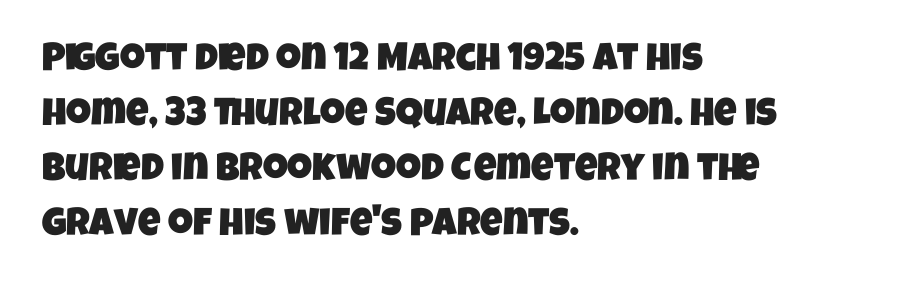
The image shows 39 px condensed sans-serif type; set left-aligned, normal line spacing (1.41x), normal letter spacing, not underlined; low stroke contrast and a large x-height.
